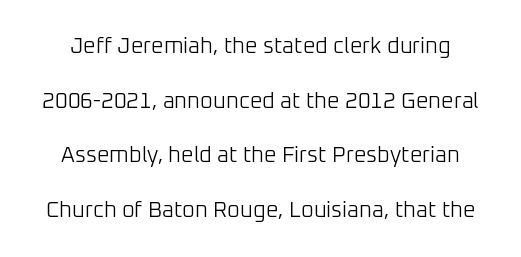
The image shows 22 px text type, upright; set loose line spacing (2.48x), normal letter spacing, not underlined.
